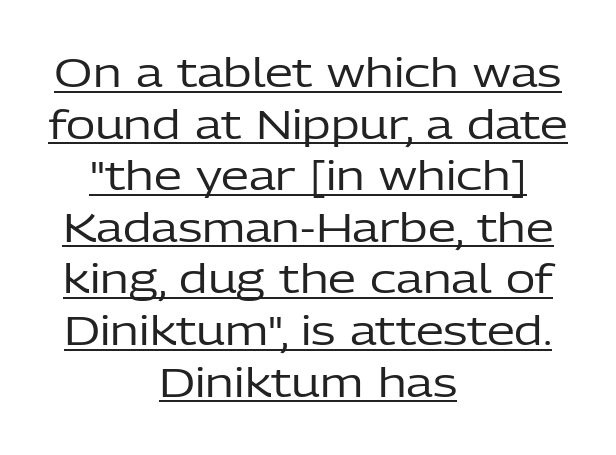
Q: Is the text bold? A: No.
Q: Is the text italic (slanted)? A: No, it is upright.
Q: Is the typeface a serif or a sans-serif typeface? A: Sans-serif.
Q: Is the text underlined? A: Yes.
Q: How is the paragraph aligned? A: Centered.
Q: Is the spacing between letters normal or unusually wide? A: Normal.
Q: Is the spacing between lines tight, normal or loose? A: Normal.
Q: Width (condensed, normal, or wide)? A: Normal.
Q: Stroke contrast? A: Low.
Q: x-height? A: Medium.
Q: Monospaced? A: No.
